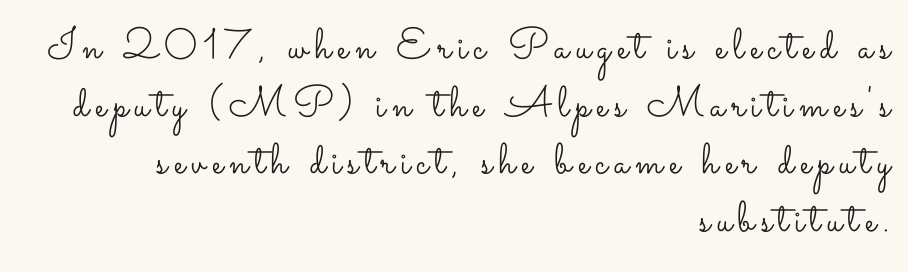
Regular leading. The face used here is proportionally spaced, like ordinary book or web type. A light-to-regular cut is what we see here. Layout note: lines flush right. Type without underlining.
